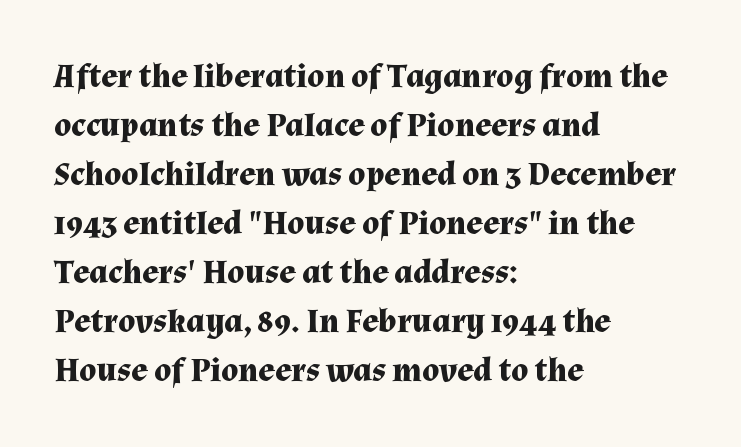
The image shows 34 px bold serif type, upright; set left-aligned, normal line spacing (1.44x), normal letter spacing, not underlined; medium stroke contrast and a medium x-height.
